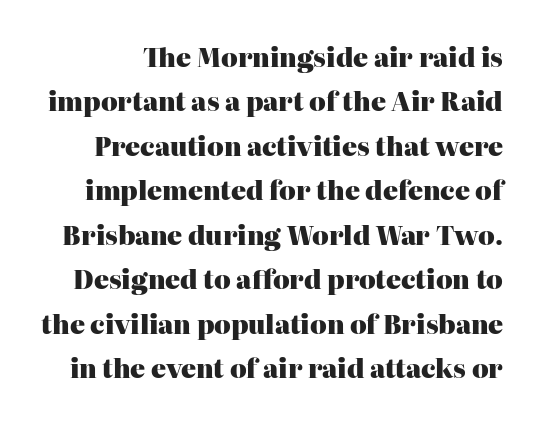
{"italic": "no", "bold": "yes", "underline": "no", "line_spacing_ratio": 1.78, "letter_spacing": "normal", "letter_spacing_em": 0.0, "glyph_px": 25}
